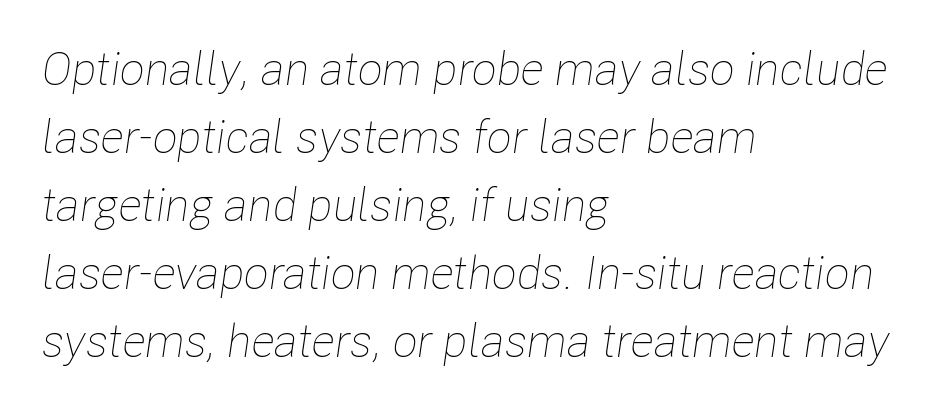
Q: Is the text bold? A: No.
Q: Is the text italic (slanted)? A: Yes, it leans right by about 8 degrees.
Q: Is the text underlined? A: No.
Q: How is the paragraph aligned? A: Left-aligned.
Q: Is the spacing between letters normal or unusually wide? A: Normal.
Q: Is the spacing between lines tight, normal or loose? A: Normal.
Q: Width (condensed, normal, or wide)? A: Condensed.
Q: Stroke contrast? A: Low.
Q: x-height? A: Medium.
Q: Monospaced? A: No.
